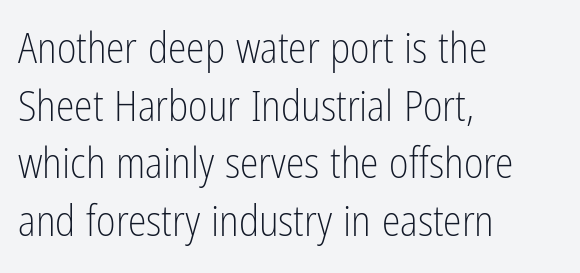
{"serif": "no", "italic": "no", "bold": "no", "weight": "light", "width": "condensed", "stroke_contrast": "low", "x_height": "medium", "monospaced": "no", "underline": "no", "align": "left", "line_spacing": "normal", "line_spacing_ratio": 1.37, "letter_spacing": "normal", "letter_spacing_em": 0.0, "glyph_px": 42}
